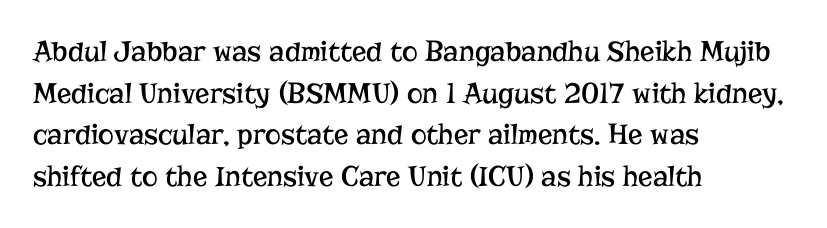
The image shows 30 px regular-weight serif type, upright; set left-aligned, normal line spacing (1.39x), normal letter spacing, not underlined; low stroke contrast and a medium x-height.
